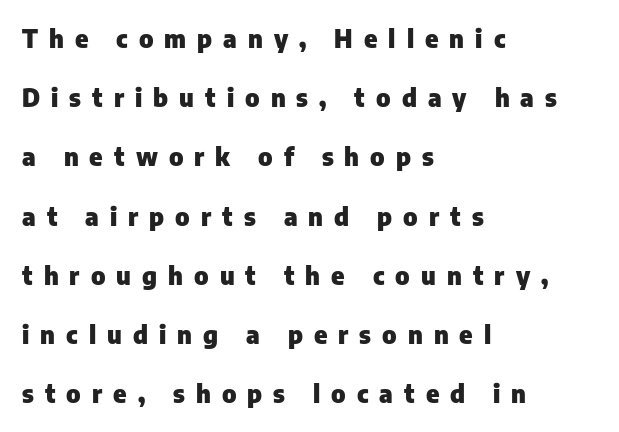
Line beginnings align vertically; line endings do not. It's the straight-up-and-down kind of type. The passage shown is emphatically bold. Underline: absent.
